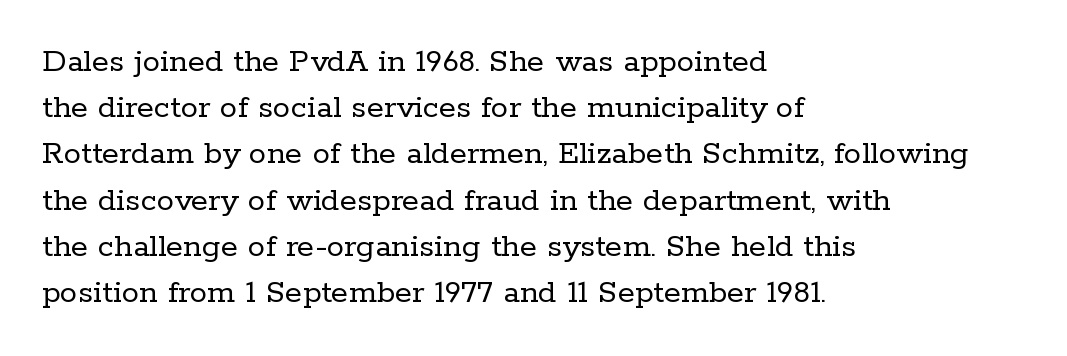
Q: Is the text bold? A: No.
Q: Is the text italic (slanted)? A: No, it is upright.
Q: Is the typeface a serif or a sans-serif typeface? A: Serif.
Q: Is the text underlined? A: No.
Q: How is the paragraph aligned? A: Left-aligned.
Q: Is the spacing between letters normal or unusually wide? A: Normal.
Q: Is the spacing between lines tight, normal or loose? A: Normal.
Q: Width (condensed, normal, or wide)? A: Normal.
Q: Stroke contrast? A: Low.
Q: x-height? A: Medium.
Q: Monospaced? A: No.
